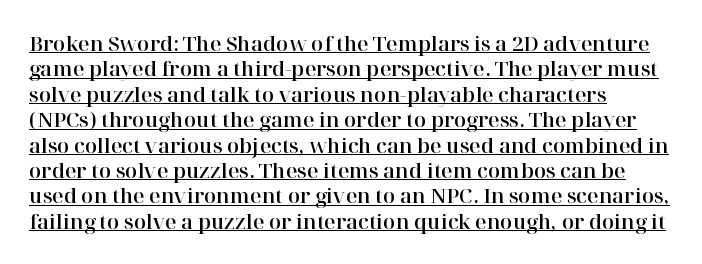
{"italic": "no", "underline": "yes", "align": "left", "line_spacing": "normal", "line_spacing_ratio": 1.27, "letter_spacing": "normal", "letter_spacing_em": 0.0, "glyph_px": 20}
